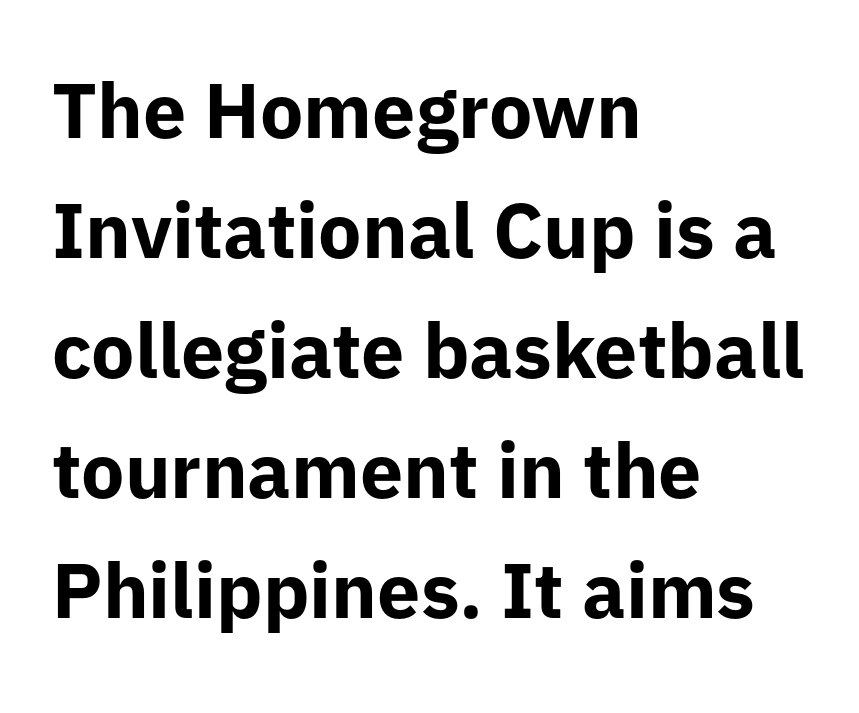
A typesetter would mark this as roman, not italic. Underline: absent. Between one letter and the next there's only the usual sliver of space. You could not count columns in this text — the font is proportionally spaced. Line beginnings align vertically; line endings do not.
